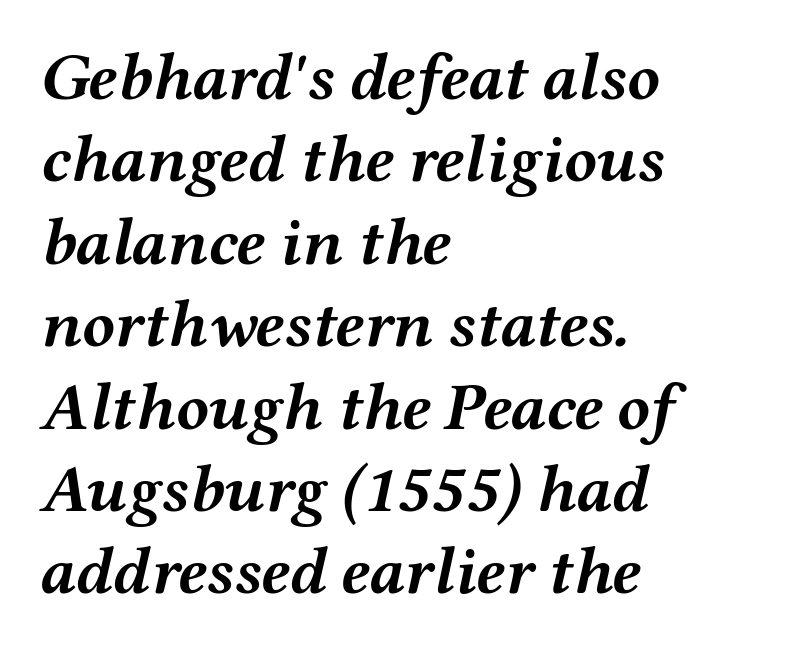
{"italic": "yes", "lean": "right", "slant_degrees": 12, "bold": "yes", "weight": "semibold", "width": "wide", "stroke_contrast": "medium", "x_height": "medium", "monospaced": "no", "underline": "no", "align": "left", "line_spacing_ratio": 1.23, "letter_spacing": "normal", "letter_spacing_em": 0.0, "glyph_px": 67}
